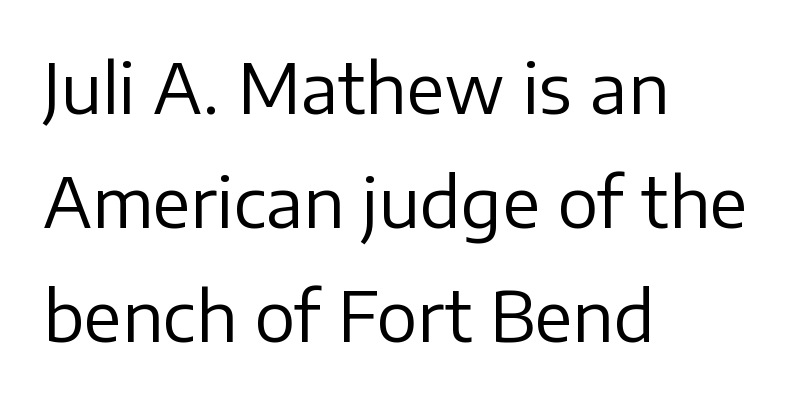
These lines sit exactly where default settings would place them. Words float on clear page, feet unadorned. Here the glyphs are tracked normally, forming tight word shapes. Short and long lines alike share a common starting point at left. Each letter keeps its own natural width here, so spacing adapts to shape.
